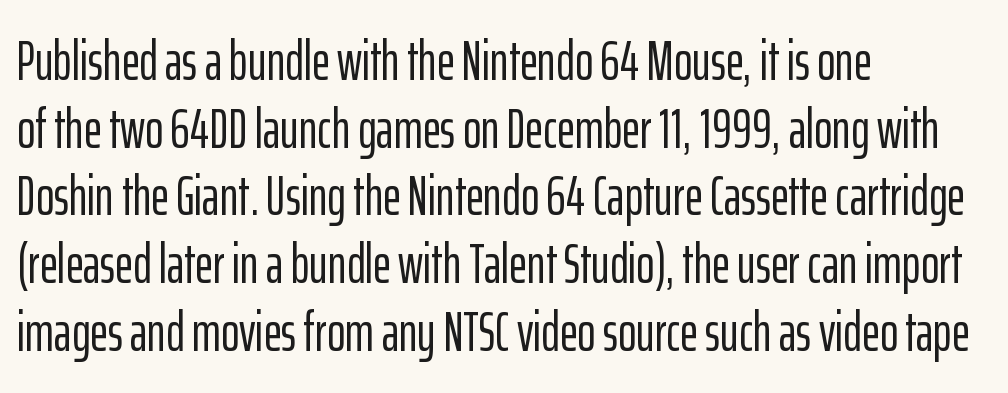
Clear beneath every line of the passage. Proportional: the letters do not fall into vertical columns. Serifs: no, the terminals of the letterforms are clean. The specimen reads as upright at a glance. The letters sit at their default tracking, neither squeezed nor spread. The typesetter chose a ragged-right arrangement here.
